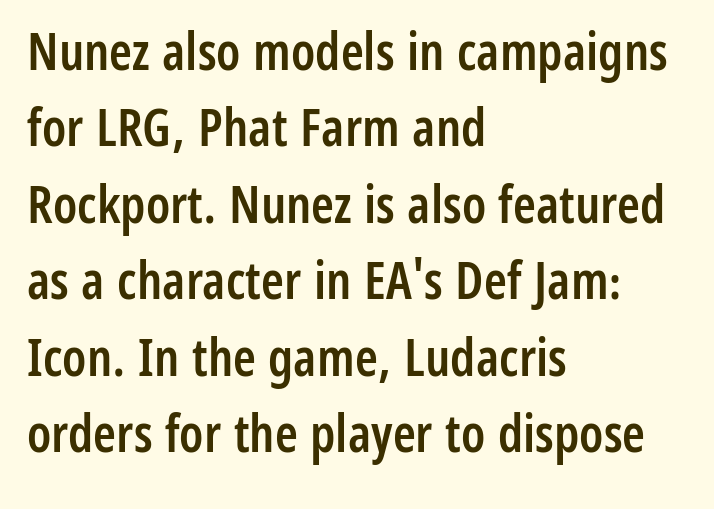
{"serif": "no", "italic": "no", "bold": "semi", "weight": "semibold", "width": "condensed", "stroke_contrast": "low", "x_height": "medium", "monospaced": "no", "underline": "no", "align": "left", "line_spacing": "normal", "line_spacing_ratio": 1.47, "letter_spacing": "normal", "letter_spacing_em": 0.0, "glyph_px": 52}
